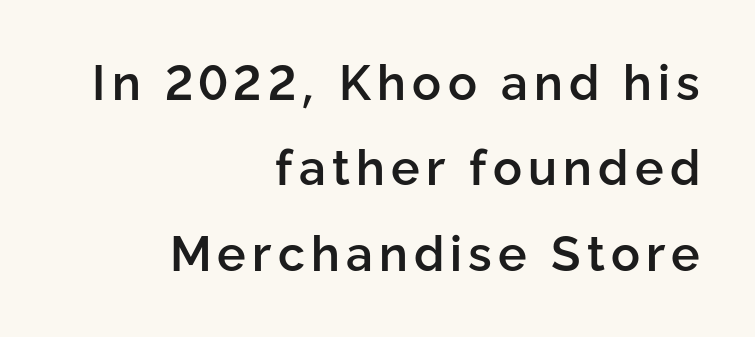
Is the block centered? No — it sits flush against the right margin. Rule under the text: the space is simply empty. The rendering uses natural spacing where letterforms have individual widths. The glyphs have the mass of a demibold cut, below bold. Each letter's strokes conclude bluntly, with no projecting serifs.
